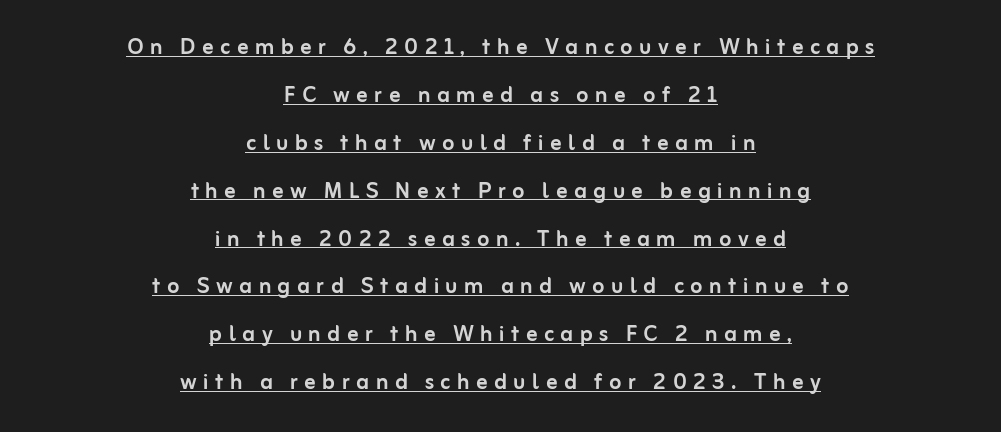
The lettering stays uniformly vertical, giving the passage a roman look. The line texture is sparse and dotted thanks to wide tracking. Here the designer chose a conventional face with non-uniform glyph widths. Centered paragraph, ragged on both sides. This sample uses a sans-serif face.
